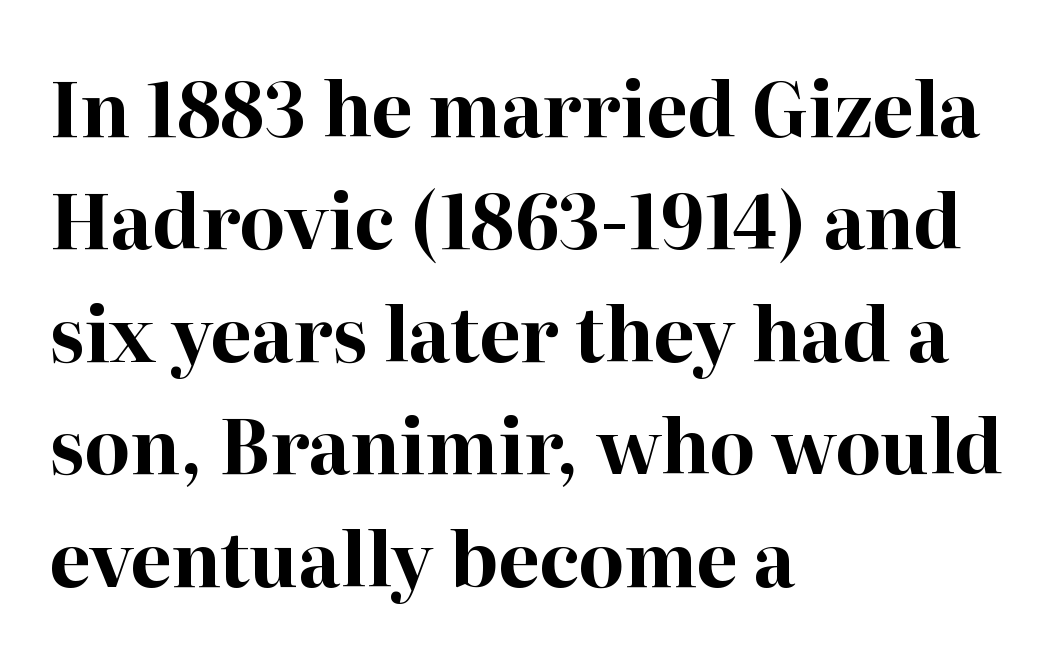
Italic? Not at all — the glyphs are vertical. The lines sit at an ordinary, default distance from one another. Varying glyph widths throughout — classic text-font behaviour. Honestly, the letter spacing is just normal — you wouldn't notice it. Plain, unruled lines of type. This is heavy type, rendered in bold.
